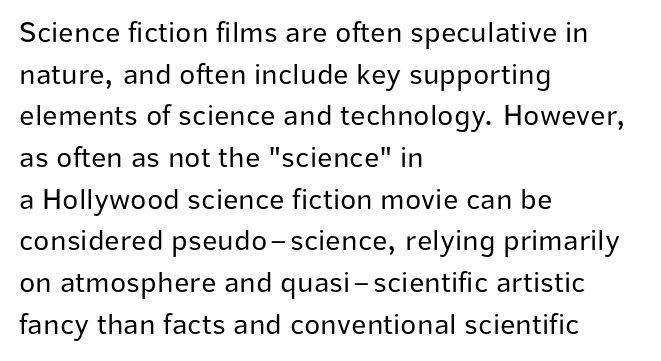
{"serif": "no", "italic": "no", "bold": "no", "weight": "regular", "width": "normal", "stroke_contrast": "low", "x_height": "medium", "monospaced": "no", "underline": "no", "align": "left", "line_spacing": "normal", "line_spacing_ratio": 1.39, "letter_spacing": "normal", "letter_spacing_em": 0.0, "glyph_px": 30}
